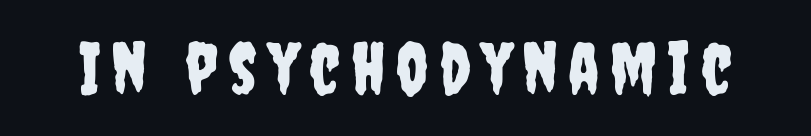
{"serif": "no", "italic": "no", "width": "condensed", "stroke_contrast": "low", "x_height": "large", "monospaced": "no", "underline": "no", "glyph_px": 71}
